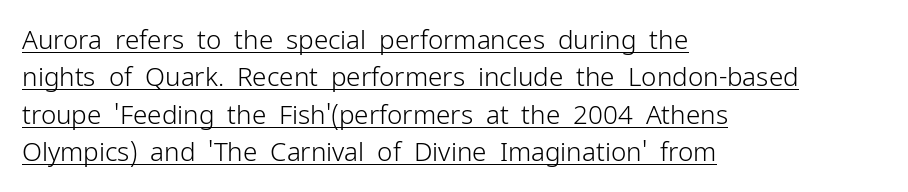
The image shows 26 px text type, upright; set left-aligned, normal line spacing (1.44x), normal letter spacing, underlined.
